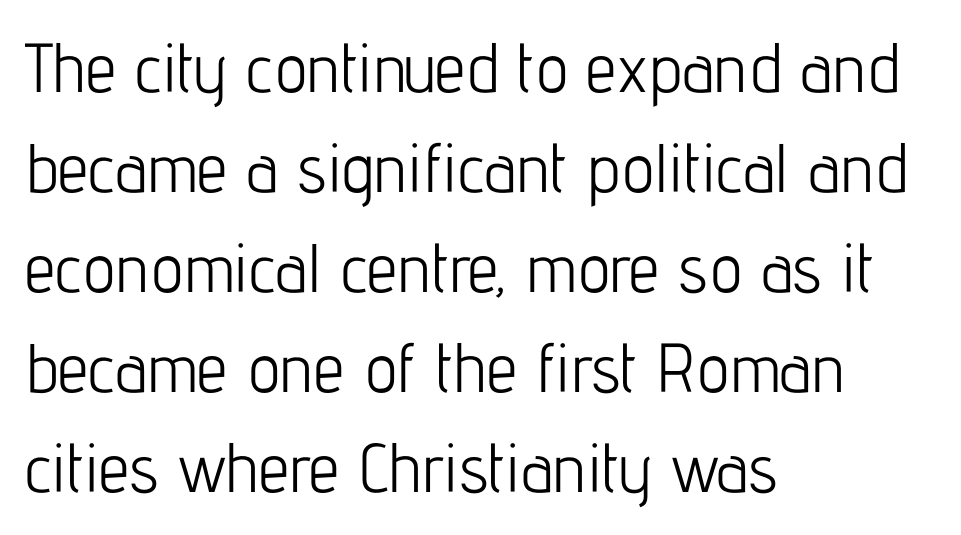
Q: Is the text bold? A: No.
Q: Is the text italic (slanted)? A: No, it is upright.
Q: Is the typeface a serif or a sans-serif typeface? A: Sans-serif.
Q: Is the text underlined? A: No.
Q: How is the paragraph aligned? A: Left-aligned.
Q: Is the spacing between letters normal or unusually wide? A: Normal.
Q: Is the spacing between lines tight, normal or loose? A: Normal.
Q: Width (condensed, normal, or wide)? A: Condensed.
Q: Stroke contrast? A: Low.
Q: x-height? A: Medium.
Q: Monospaced? A: No.
